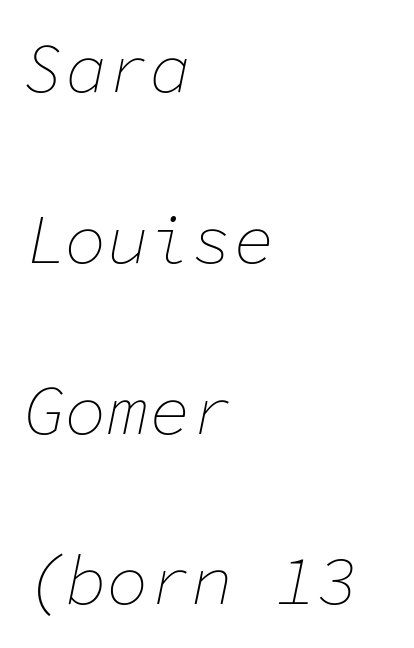
{"italic": "yes", "lean": "right", "slant_degrees": 11, "bold": "no", "weight": "thin", "width": "normal", "stroke_contrast": "low", "x_height": "medium", "monospaced": "yes", "underline": "no", "align": "left", "line_spacing": "loose", "line_spacing_ratio": 2.44, "letter_spacing": "normal", "letter_spacing_em": 0.0, "glyph_px": 70}
